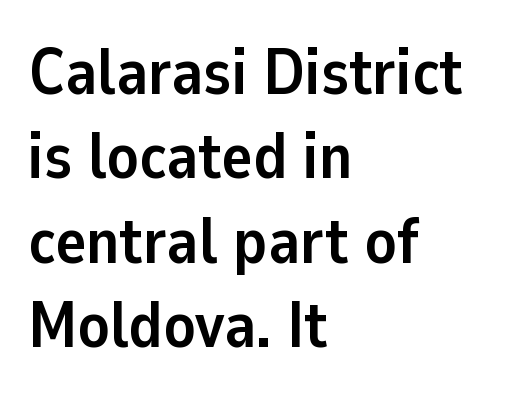
{"serif": "no", "italic": "no", "bold": "yes", "weight": "semibold", "width": "normal", "stroke_contrast": "low", "x_height": "medium", "monospaced": "no", "underline": "no", "align": "left", "line_spacing": "normal", "line_spacing_ratio": 1.3, "letter_spacing": "normal", "letter_spacing_em": 0.0, "glyph_px": 65}
